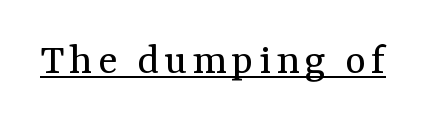
Q: Is the text bold? A: No.
Q: Is the text italic (slanted)? A: No, it is upright.
Q: Is the typeface a serif or a sans-serif typeface? A: Serif.
Q: Is the text underlined? A: Yes.
Q: Width (condensed, normal, or wide)? A: Normal.
Q: Stroke contrast? A: Medium.
Q: x-height? A: Medium.
Q: Monospaced? A: No.
